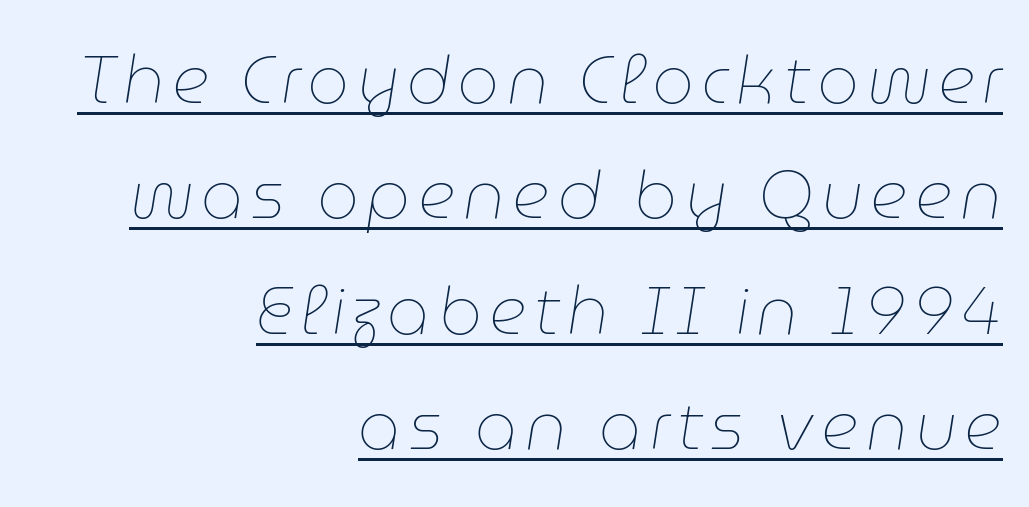
{"italic": "yes", "lean": "right", "slant_degrees": 9, "bold": "no", "weight": "thin", "width": "normal", "stroke_contrast": "low", "x_height": "medium", "monospaced": "no", "underline": "yes", "align": "right", "line_spacing_ratio": 1.75, "glyph_px": 66}
